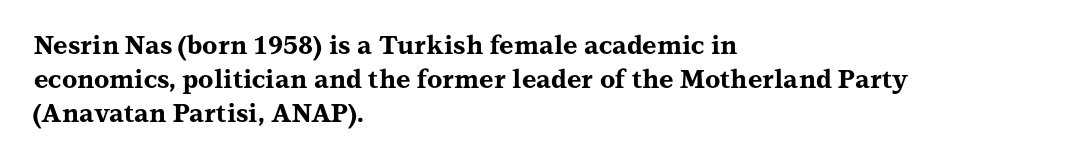
Q: Is the text bold? A: Yes.
Q: Is the text italic (slanted)? A: No, it is upright.
Q: Is the text underlined? A: No.
Q: How is the paragraph aligned? A: Left-aligned.
Q: Is the spacing between letters normal or unusually wide? A: Normal.
Q: Is the spacing between lines tight, normal or loose? A: Normal.
